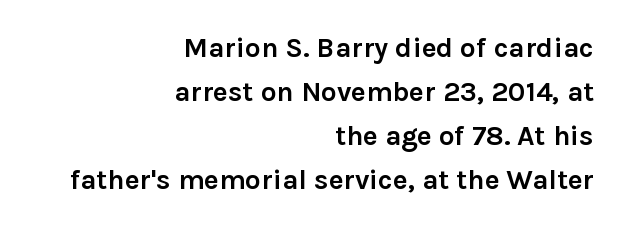
{"serif": "no", "italic": "no", "bold": "yes", "weight": "semibold", "width": "normal", "x_height": "medium", "monospaced": "no", "underline": "no", "align": "right", "line_spacing": "normal", "line_spacing_ratio": 1.57, "letter_spacing": "normal", "letter_spacing_em": 0.0, "glyph_px": 28}
